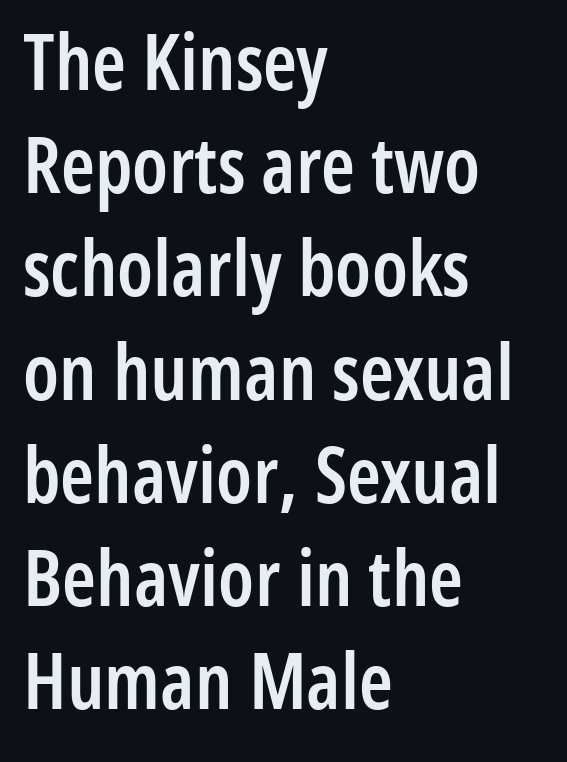
{"serif": "no", "italic": "no", "bold": "semi", "weight": "semibold", "width": "condensed", "stroke_contrast": "low", "x_height": "medium", "monospaced": "no", "underline": "no", "align": "left", "line_spacing": "normal", "line_spacing_ratio": 1.34, "letter_spacing": "normal", "letter_spacing_em": 0.0, "glyph_px": 77}
